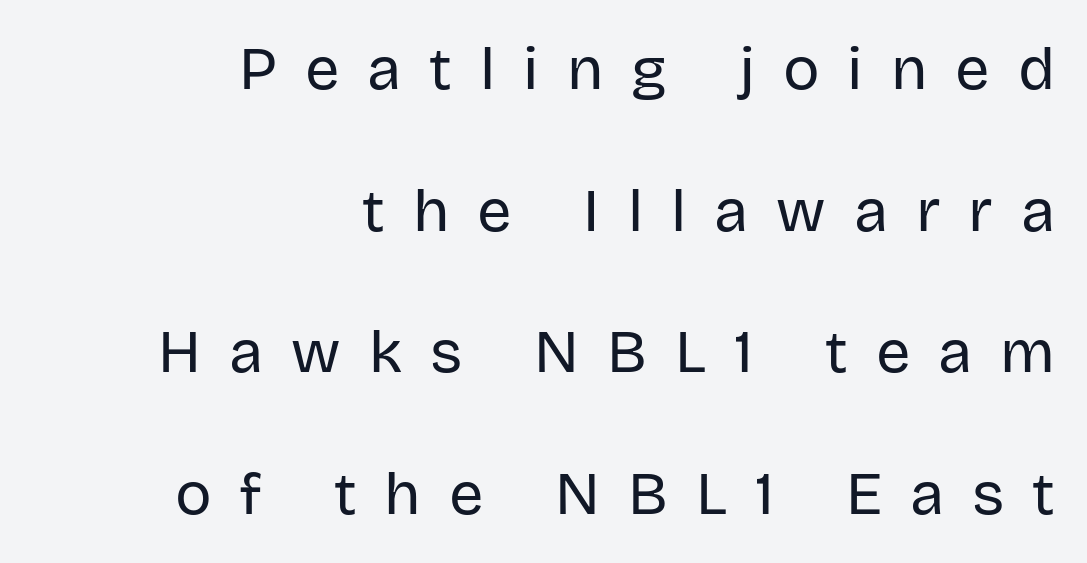
The face used here is a sans, in the tradition of grotesques and geometrics. Notice how the stems are strictly vertical — no italics here. The lines are quadded right. Does the leading feel generous? Absolutely, it's lavish. Descenders are the only things crossing below the line. Characters follow at a spacing far wider than the type designer built in.
